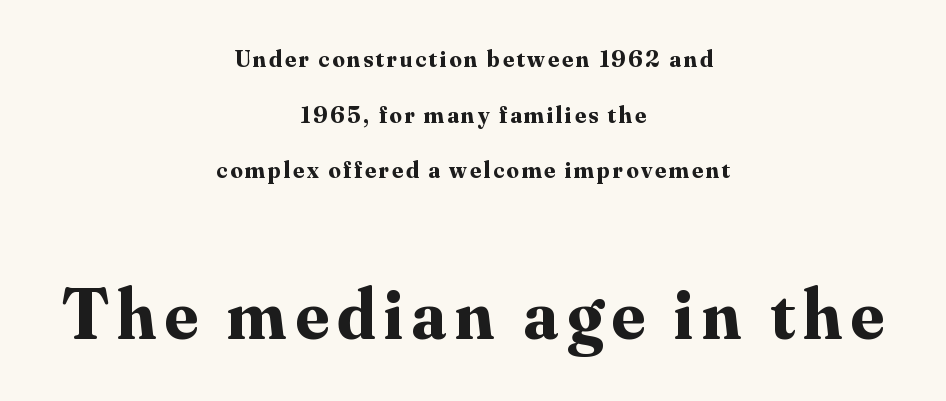
The image shows 72 px bold serif type, upright; set centered, loose line spacing (2.32x), not underlined; the second (bottom) block is 3.0x larger; medium stroke contrast and a small x-height.
